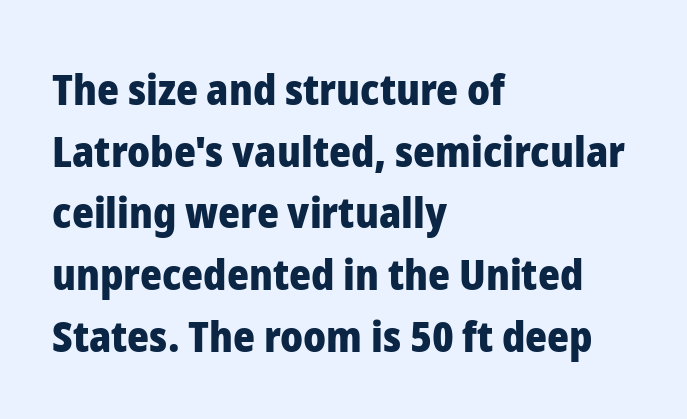
The image shows 42 px heavy sans-serif type, upright; set left-aligned, normal line spacing (1.47x), normal letter spacing, not underlined; low stroke contrast and a medium x-height.
